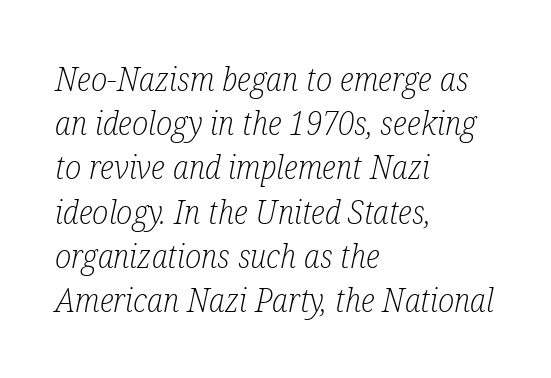
Q: Is the text bold? A: No.
Q: Is the text italic (slanted)? A: Yes, it leans right by about 12 degrees.
Q: Is the typeface a serif or a sans-serif typeface? A: Serif.
Q: Is the text underlined? A: No.
Q: How is the paragraph aligned? A: Left-aligned.
Q: Is the spacing between letters normal or unusually wide? A: Normal.
Q: Is the spacing between lines tight, normal or loose? A: Normal.
Q: Width (condensed, normal, or wide)? A: Condensed.
Q: Stroke contrast? A: Low.
Q: x-height? A: Medium.
Q: Monospaced? A: No.
